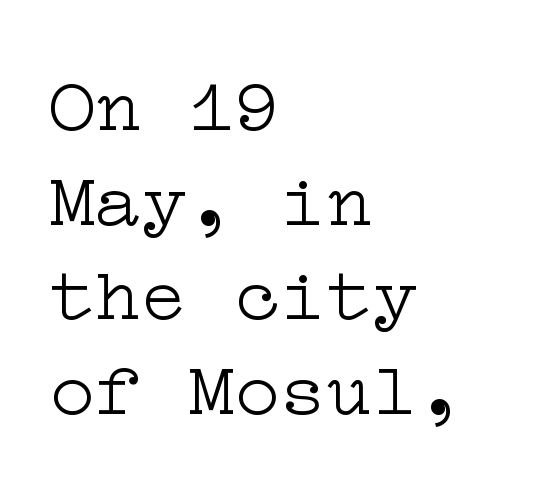
Short and long lines alike share a common starting point at left. Ink coverage per letter is moderate at most. The area under the type is left untouched. Observe the serifs anchoring each vertical stroke in this sample.
